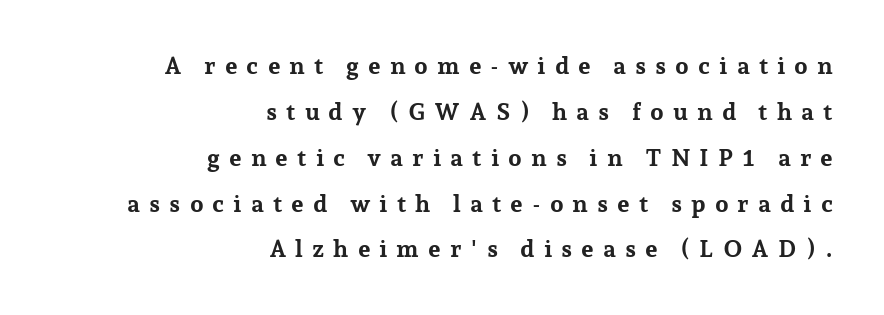
Q: Is the text bold? A: Yes.
Q: Is the text italic (slanted)? A: No, it is upright.
Q: Is the text underlined? A: No.
Q: How is the paragraph aligned? A: Right-aligned.
Q: Is the spacing between letters normal or unusually wide? A: Unusually wide.
Q: Is the spacing between lines tight, normal or loose? A: Loose.
